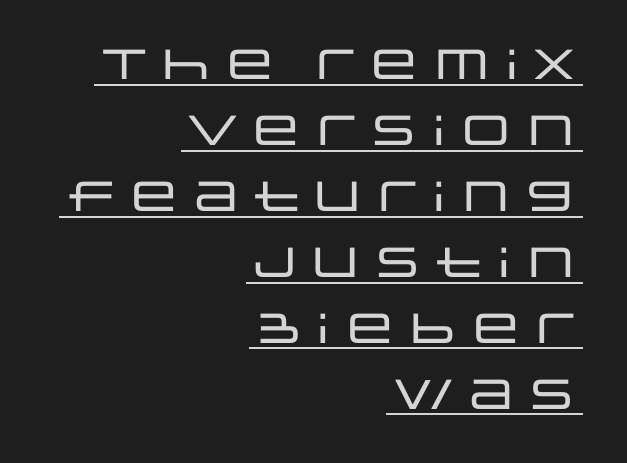
This is the regular roman posture of the typeface. Like a heading marked for emphasis, these lines bear an underscore. Does the type have serifs? No, each stem ends abruptly. Leftover space on each line is placed entirely before the opening word. Looks like regular typesetting: each glyph gets only the width it needs. Words appear dense and cohesive because spacing is normal.
